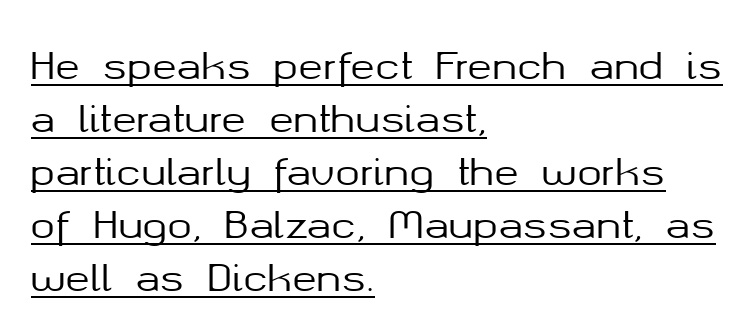
The image shows 37 px sans-serif type, upright; set left-aligned, normal line spacing (1.43x), normal letter spacing, underlined; medium stroke contrast and a medium x-height.
